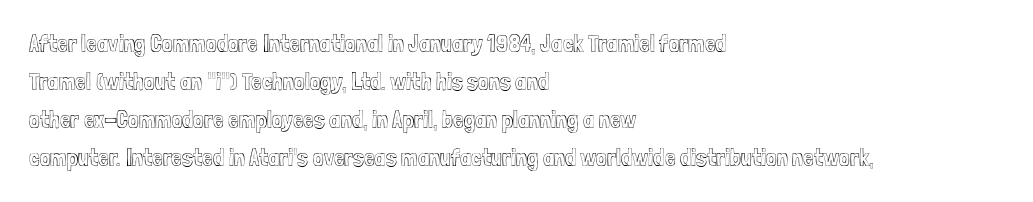
{"italic": "no", "underline": "no", "align": "left", "line_spacing": "normal", "line_spacing_ratio": 1.59, "letter_spacing": "normal", "letter_spacing_em": 0.0, "glyph_px": 24}
